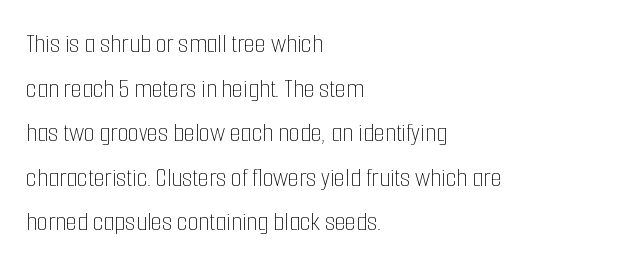
{"italic": "no", "bold": "no", "weight": "thin", "width": "condensed", "stroke_contrast": "low", "x_height": "medium", "monospaced": "no", "underline": "no", "align": "left", "line_spacing": "normal", "line_spacing_ratio": 1.59, "letter_spacing": "normal", "letter_spacing_em": 0.0, "glyph_px": 28}
